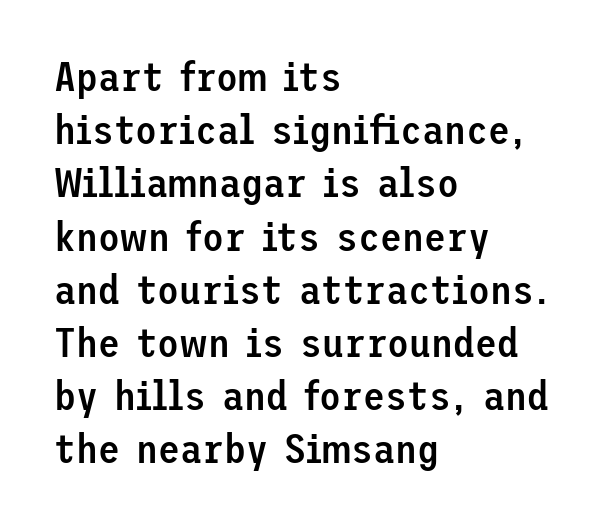
This rendering employs a face without finishing strokes, i.e., a sans-serif. Just letters on the line, the space beneath them empty. If you drew a line through each stem, it would be perfectly vertical. Stroke thickness is moderately raised; the sample reads as semibold. This block has exactly the height ordinary leading produces.
